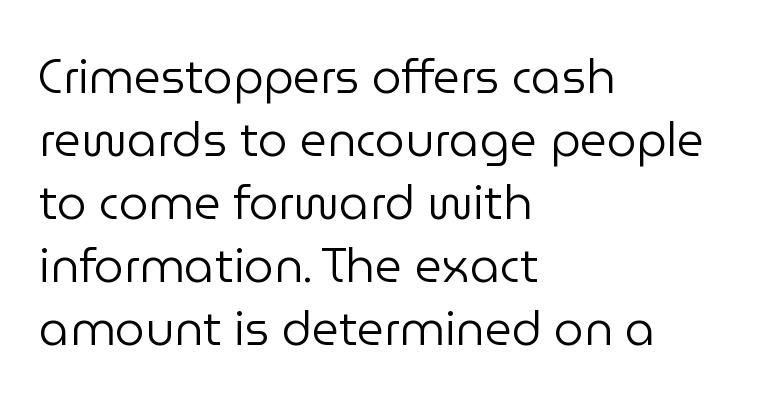
{"serif": "no", "italic": "no", "bold": "no", "weight": "regular", "width": "normal", "stroke_contrast": "low", "x_height": "medium", "monospaced": "no", "underline": "no", "align": "left", "line_spacing": "normal", "line_spacing_ratio": 1.34, "letter_spacing": "normal", "letter_spacing_em": 0.0, "glyph_px": 47}
